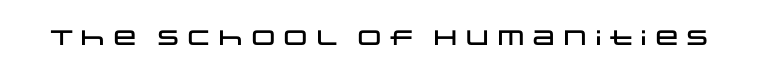
Every character sits straight up, as roman type does. The string is rendered with underlining switched off. Students, note that the glyphs here touch the page at normal intervals.
